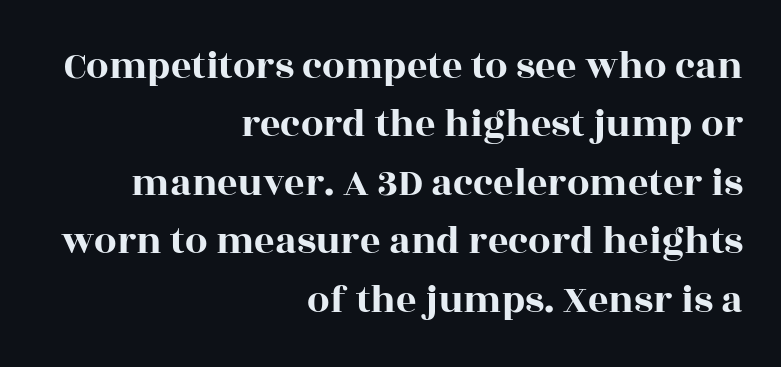
Letters rest on an invisible, unmarked baseline. In terms of letterspacing, this is plain default setting. Leading matches the norm, producing a regular column. In terms of letterform style, serifs are clearly present.
